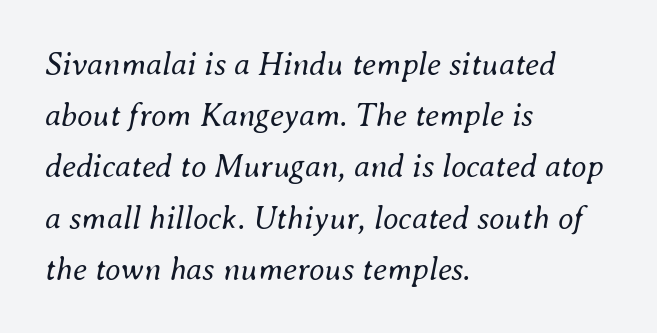
{"italic": "yes", "lean": "right", "slant_degrees": 8, "bold": "no", "weight": "regular", "width": "normal", "stroke_contrast": "medium", "x_height": "small", "monospaced": "no", "underline": "no", "align": "left", "line_spacing": "normal", "line_spacing_ratio": 1.6, "letter_spacing": "normal", "letter_spacing_em": 0.0, "glyph_px": 32}
